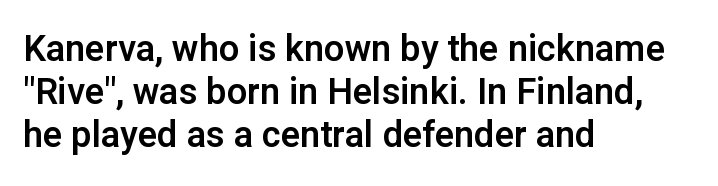
Character widths vary here, with narrow letters taking less room than wide ones. The specimen omits any rule beneath the text block's lines. The face used here is rendered with its standard letterfit. In CSS terms this would be text-align: left.
